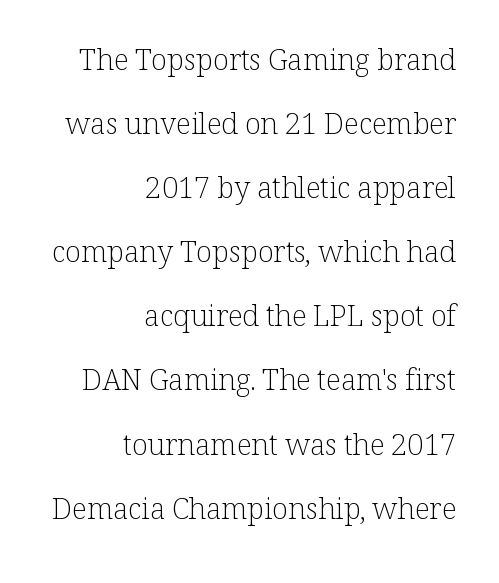
Q: Is the text bold? A: No.
Q: Is the text italic (slanted)? A: No, it is upright.
Q: Is the typeface a serif or a sans-serif typeface? A: Serif.
Q: Is the text underlined? A: No.
Q: How is the paragraph aligned? A: Right-aligned.
Q: Is the spacing between letters normal or unusually wide? A: Normal.
Q: Is the spacing between lines tight, normal or loose? A: Loose.
Q: Width (condensed, normal, or wide)? A: Normal.
Q: Stroke contrast? A: Low.
Q: x-height? A: Medium.
Q: Monospaced? A: No.
